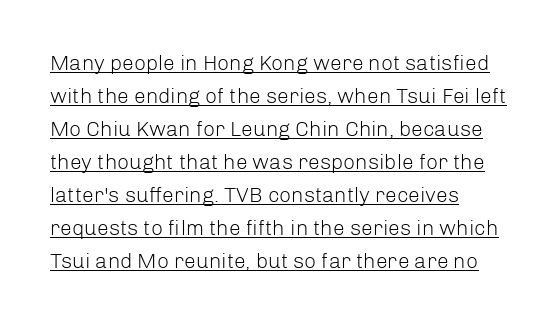
Vertical stems look standard width or narrower in stroke. The axis of the letterforms is exactly vertical. Is there an underline? Yes — a line sits under the letters. The space between consecutive lines is moderate. These lines keep a tight, regular rhythm from letter to letter.
